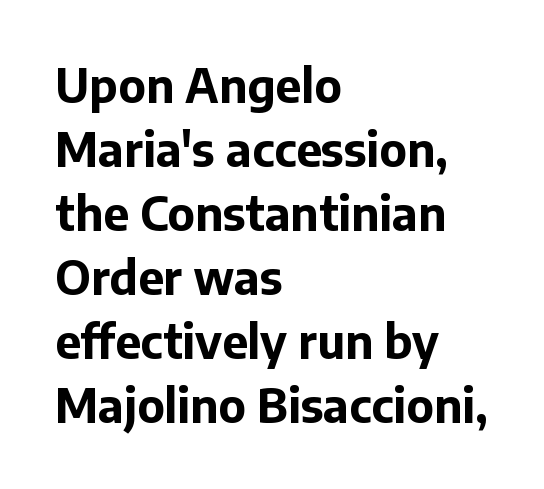
{"serif": "no", "italic": "no", "bold": "yes", "weight": "bold", "width": "normal", "stroke_contrast": "low", "x_height": "medium", "monospaced": "no", "underline": "no", "align": "left", "line_spacing": "normal", "line_spacing_ratio": 1.39, "letter_spacing": "normal", "letter_spacing_em": 0.0, "glyph_px": 46}
